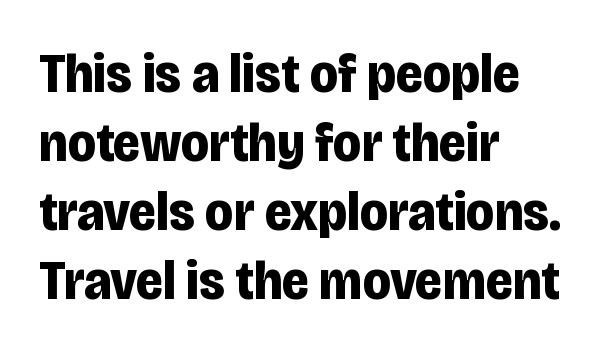
The image shows 56 px bold, condensed sans-serif type, upright; set left-aligned, line spacing 1.23x, normal letter spacing, not underlined; low stroke contrast and a large x-height.
